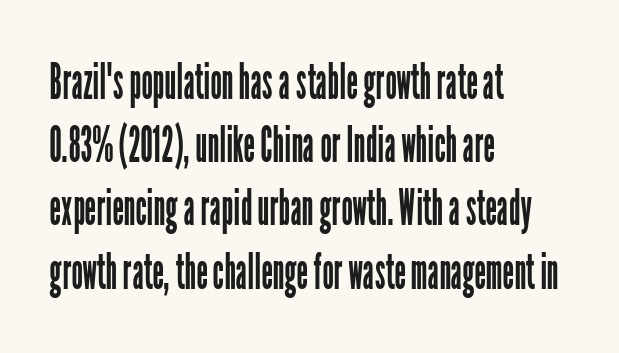
{"serif": "no", "italic": "no", "bold": "no", "weight": "regular", "width": "condensed", "stroke_contrast": "low", "x_height": "medium", "monospaced": "no", "underline": "no", "align": "left", "line_spacing_ratio": 1.24, "letter_spacing": "normal", "letter_spacing_em": 0.0, "glyph_px": 51}
